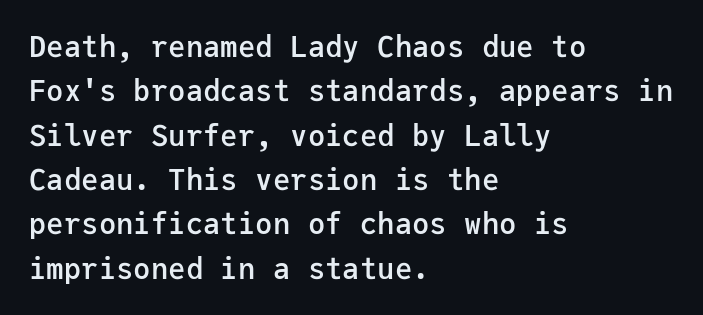
A bare baseline throughout the passage. Do the letters lean? They stand straight. In terms of leading, this rendering sits right in the middle. The face used here is rendered with its standard letterfit.
